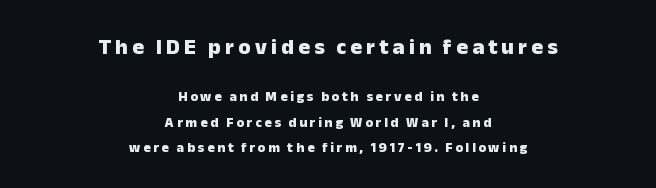
Q: Is the text bold? A: Yes.
Q: Is the text italic (slanted)? A: No, it is upright.
Q: Is the text underlined? A: No.
Q: How is the paragraph aligned? A: Centered.
Q: Which block of text is set in a larger size, the first (top) or the second (bottom)? A: The first (top) one.
